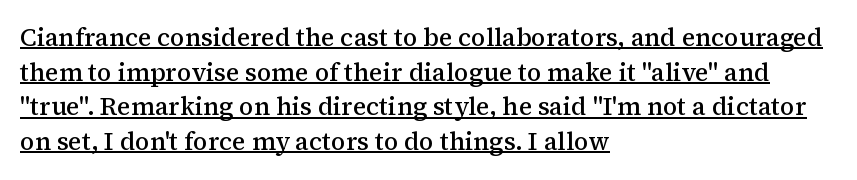
The image shows 25 px text type, upright; set left-aligned, normal line spacing (1.39x), normal letter spacing, underlined.
